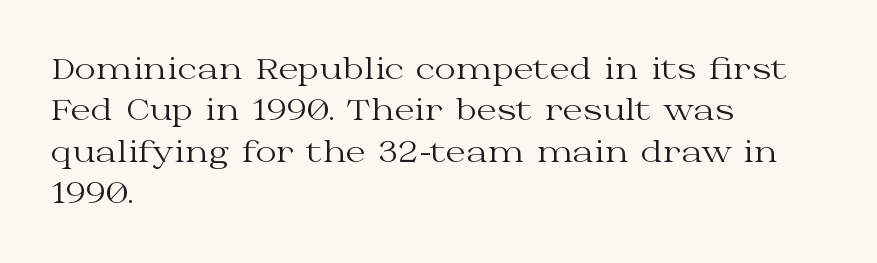
{"serif": "yes", "italic": "no", "bold": "no", "weight": "regular", "width": "wide", "stroke_contrast": "medium", "x_height": "medium", "monospaced": "no", "underline": "no", "align": "left", "line_spacing": "normal", "line_spacing_ratio": 1.43, "letter_spacing": "normal", "letter_spacing_em": 0.0, "glyph_px": 29}
